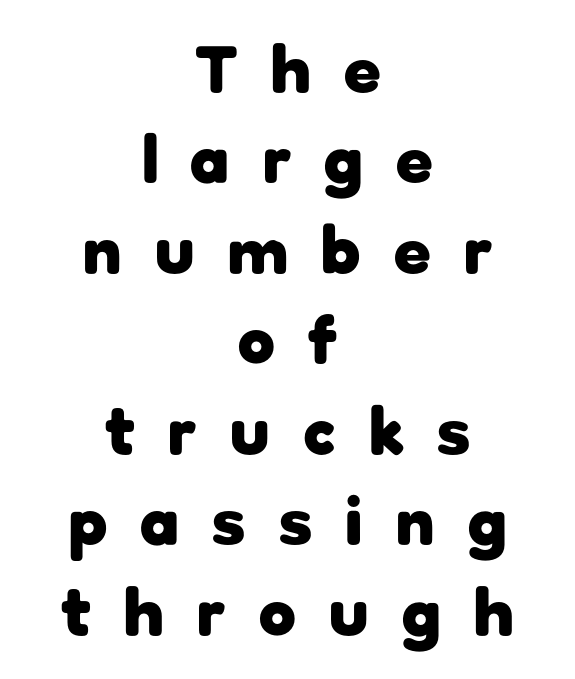
Leading: standard. Nope, no serifs anywhere on these letters. What stands out about the letter spacing? Its width — letters are far apart. The string is rendered with underlining switched off. Looks like regular typesetting: each glyph gets only the width it needs. Strokes here are thick enough to call this a true bold.
